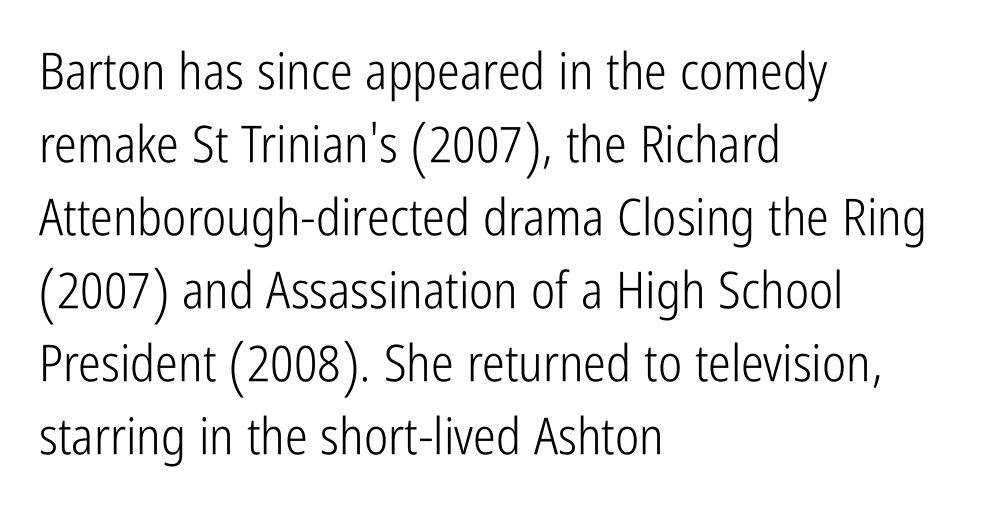
{"serif": "no", "italic": "no", "bold": "no", "weight": "light", "width": "condensed", "stroke_contrast": "low", "x_height": "medium", "monospaced": "no", "underline": "no", "align": "left", "line_spacing": "normal", "line_spacing_ratio": 1.43, "letter_spacing": "normal", "letter_spacing_em": 0.0, "glyph_px": 51}
